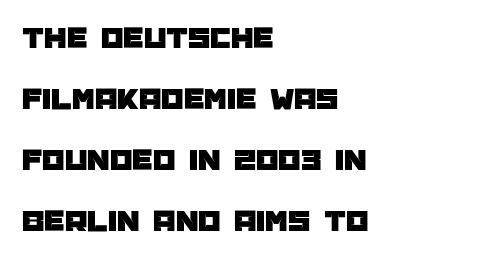
Q: Is the text italic (slanted)? A: No, it is upright.
Q: Is the typeface a serif or a sans-serif typeface? A: Sans-serif.
Q: Is the text underlined? A: No.
Q: How is the paragraph aligned? A: Left-aligned.
Q: Is the spacing between letters normal or unusually wide? A: Normal.
Q: Is the spacing between lines tight, normal or loose? A: Loose.
Q: Width (condensed, normal, or wide)? A: Normal.
Q: Stroke contrast? A: Low.
Q: x-height? A: Large.
Q: Monospaced? A: No.
